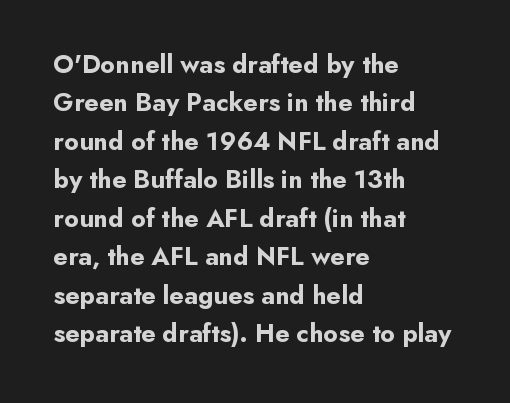
Q: Is the text bold? A: Yes.
Q: Is the text italic (slanted)? A: No, it is upright.
Q: Is the text underlined? A: No.
Q: How is the paragraph aligned? A: Left-aligned.
Q: Is the spacing between letters normal or unusually wide? A: Normal.
Q: Is the spacing between lines tight, normal or loose? A: Normal.
